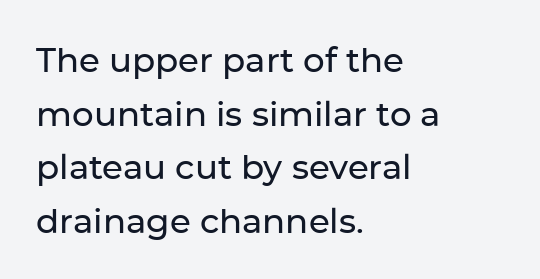
The image shows 34 px sans-serif type, upright; set left-aligned, normal line spacing (1.58x), normal letter spacing, not underlined; low stroke contrast and a medium x-height.
